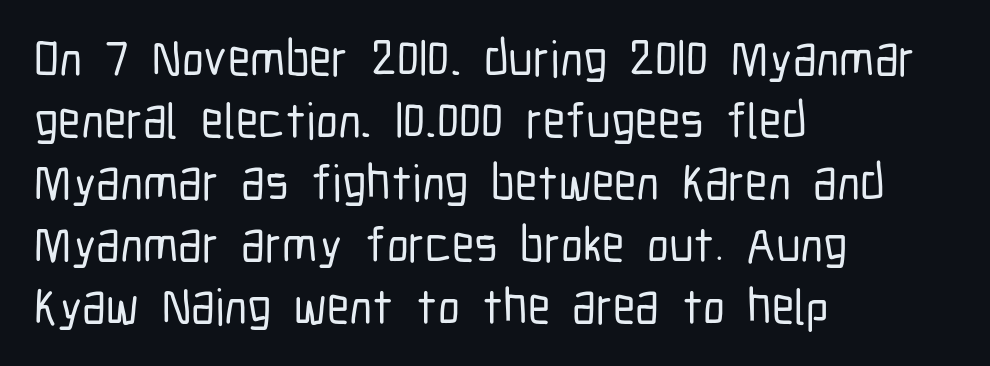
{"serif": "no", "italic": "no", "width": "condensed", "stroke_contrast": "low", "x_height": "medium", "monospaced": "no", "underline": "no", "align": "left", "line_spacing_ratio": 1.24, "letter_spacing": "normal", "letter_spacing_em": 0.0, "glyph_px": 50}
